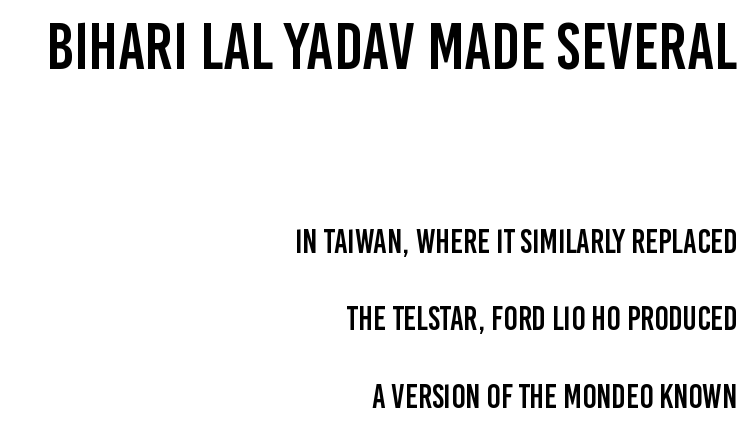
This rendering employs a face without finishing strokes, i.e., a sans-serif. If you drew a line through each stem, it would be perfectly vertical. The block sitting higher on the canvas is the one with enlarged characters. Successive baselines arrive slowly, with a big drop between each.
